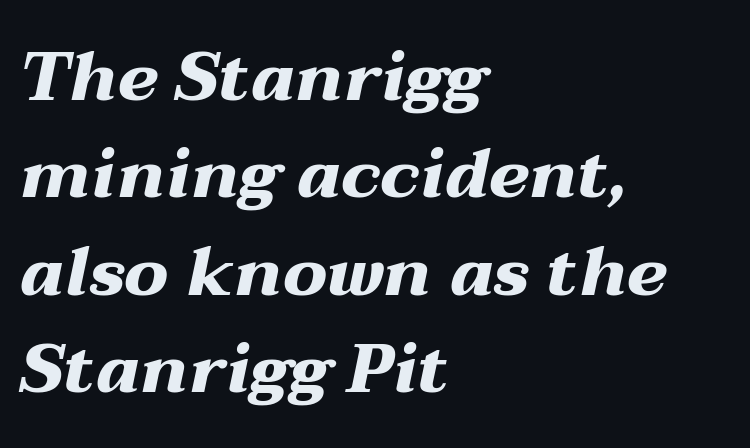
The image shows 69 px heavy, wide type, italic (leaning right); set left-aligned, normal line spacing (1.41x), normal letter spacing, not underlined; medium stroke contrast and a medium x-height.
